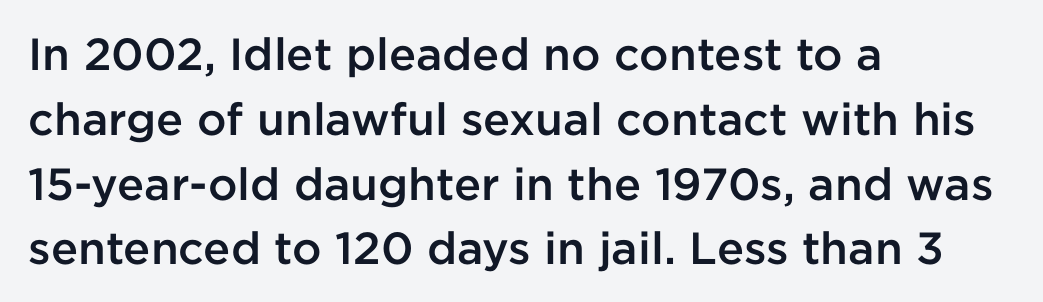
The image shows 45 px semibold sans-serif type, upright; set left-aligned, normal line spacing (1.44x), normal letter spacing, not underlined; low stroke contrast and a medium x-height.
